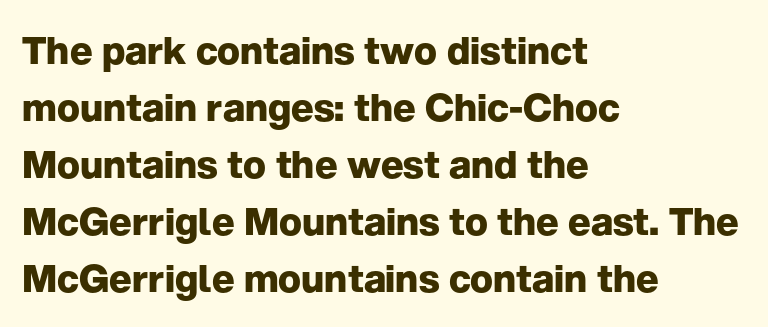
{"serif": "no", "italic": "no", "bold": "yes", "weight": "heavy", "width": "normal", "stroke_contrast": "low", "x_height": "medium", "monospaced": "no", "underline": "no", "align": "left", "line_spacing": "normal", "line_spacing_ratio": 1.5, "letter_spacing": "normal", "letter_spacing_em": 0.0, "glyph_px": 38}
